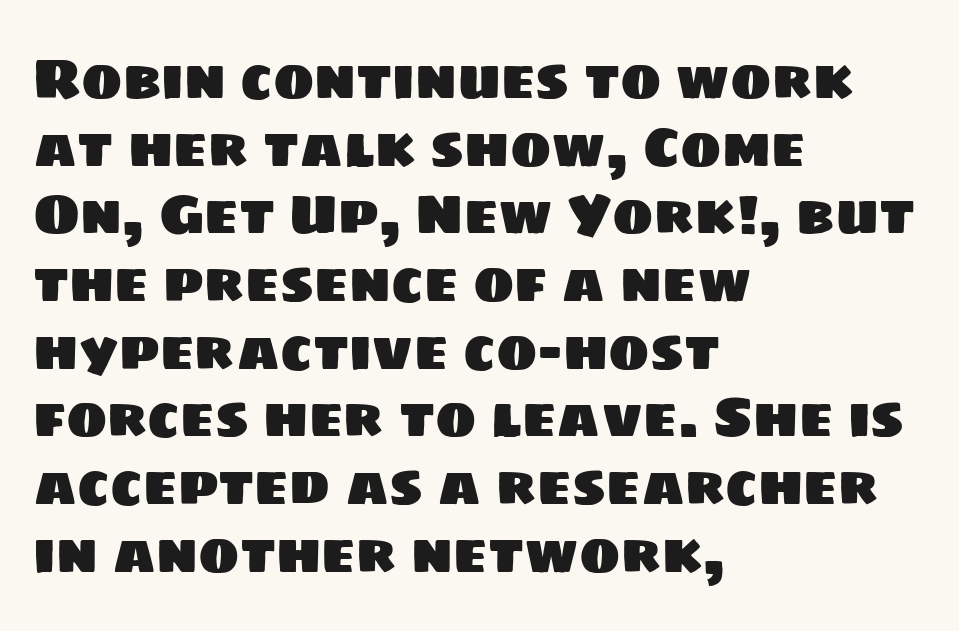
The image shows 55 px sans-serif type; set left-aligned, line spacing 1.23x, normal letter spacing, not underlined; low stroke contrast and a large x-height.
